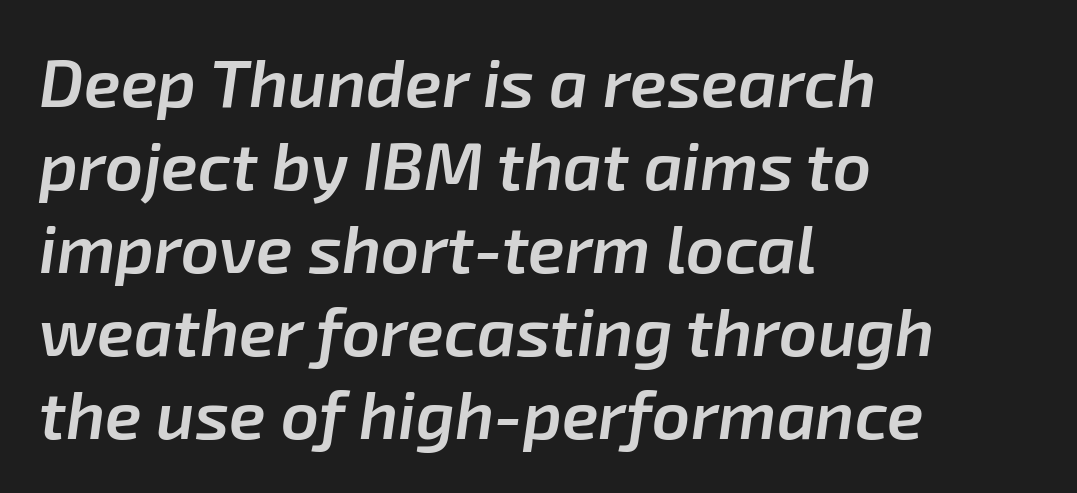
A classic flush-left, rag-right setting is used for this passage. Any mark beneath the type? The region is blank. Each glyph is drawn with semibold strokes, heavier than normal yet not fully bold. It's the slanting kind of type. Words appear dense and cohesive because spacing is normal.
